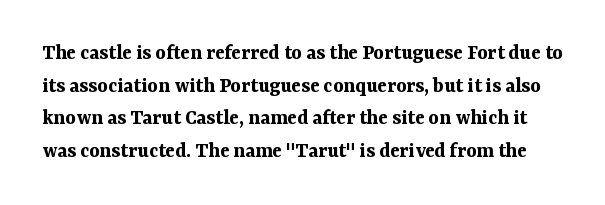
Q: Is the text bold? A: Yes.
Q: Is the text italic (slanted)? A: No, it is upright.
Q: Is the text underlined? A: No.
Q: Is the spacing between letters normal or unusually wide? A: Normal.
Q: Is the spacing between lines tight, normal or loose? A: Normal.
